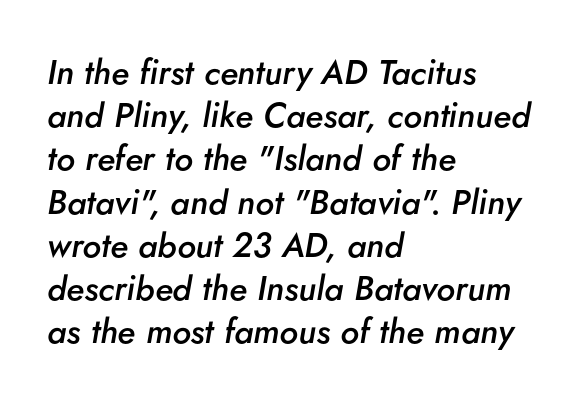
The image shows 34 px semibold type, italic (leaning right); set left-aligned, normal line spacing (1.27x), normal letter spacing, not underlined; low stroke contrast and a small x-height.
